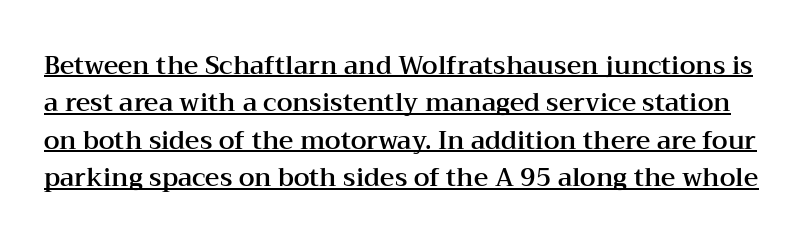
{"italic": "no", "underline": "yes", "line_spacing": "normal", "line_spacing_ratio": 1.5, "letter_spacing": "normal", "letter_spacing_em": 0.0, "glyph_px": 25}
